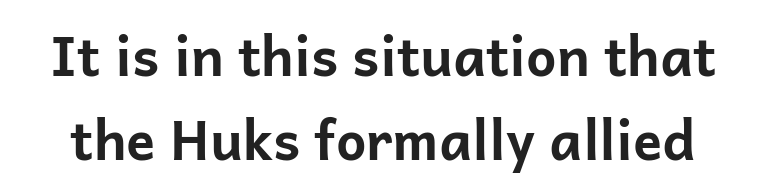
In terms of letterspacing, this is plain default setting. Classification — sans serif. Line spacing here is normal. Note the varied advance widths — an 'i' is clearly narrower than an 'm'. Anything drawn beneath the words? Only blank space. Italic? Not at all — the glyphs are vertical.
